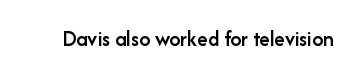
Q: Is the text bold? A: Semi-bold.
Q: Is the text italic (slanted)? A: No, it is upright.
Q: Is the text underlined? A: No.
Q: Is the spacing between letters normal or unusually wide? A: Normal.
